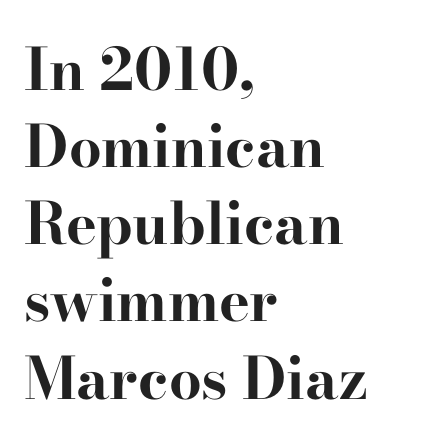
Q: Is the text bold? A: Yes.
Q: Is the text italic (slanted)? A: No, it is upright.
Q: Is the typeface a serif or a sans-serif typeface? A: Serif.
Q: Is the text underlined? A: No.
Q: How is the paragraph aligned? A: Left-aligned.
Q: Is the spacing between letters normal or unusually wide? A: Normal.
Q: Is the spacing between lines tight, normal or loose? A: Normal.
Q: Width (condensed, normal, or wide)? A: Wide.
Q: Stroke contrast? A: High.
Q: x-height? A: Small.
Q: Monospaced? A: No.
